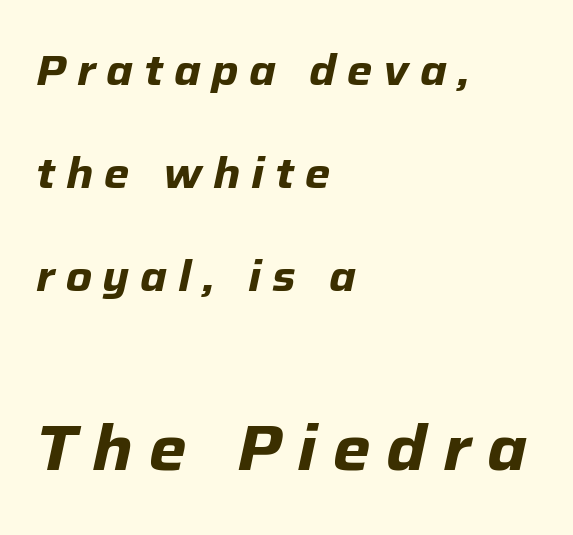
Q: Is the text bold? A: Yes.
Q: Is the text italic (slanted)? A: Yes, it leans right by about 12 degrees.
Q: Is the text underlined? A: No.
Q: How is the paragraph aligned? A: Left-aligned.
Q: Is the spacing between letters normal or unusually wide? A: Unusually wide.
Q: Is the spacing between lines tight, normal or loose? A: Loose.
Q: Which block of text is set in a larger size, the first (top) or the second (bottom)? A: The second (bottom) one.
Q: Width (condensed, normal, or wide)? A: Normal.
Q: Stroke contrast? A: Low.
Q: x-height? A: Medium.
Q: Monospaced? A: No.
